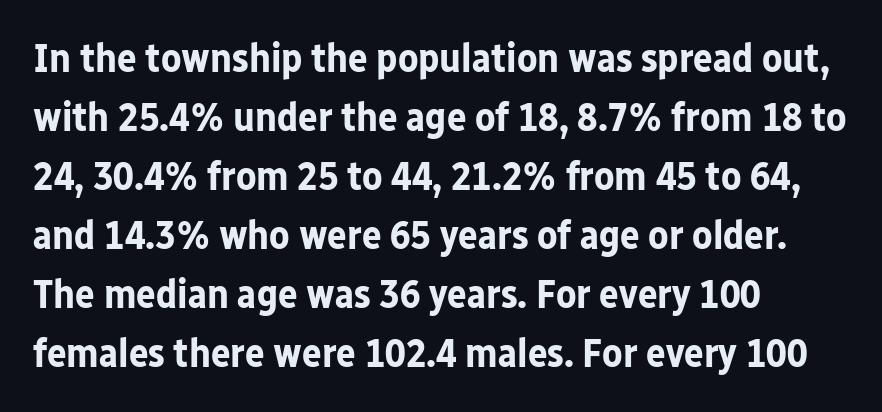
The image shows 41 px bold sans-serif type, upright; set left-aligned, normal line spacing (1.44x), normal letter spacing, not underlined; low stroke contrast and a medium x-height.
